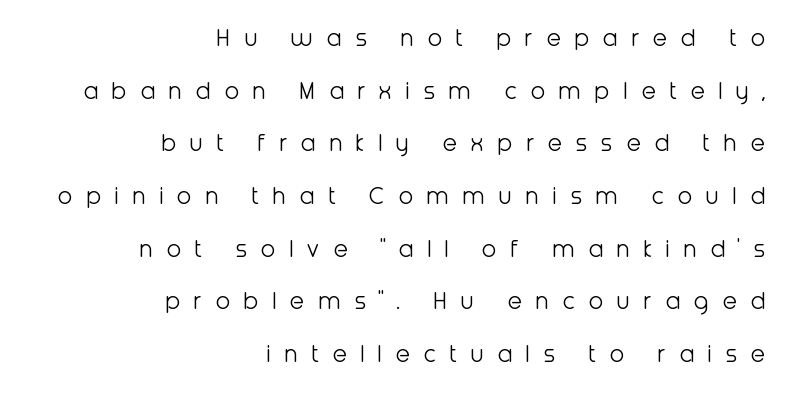
The font is comparable to plain body text, perhaps lighter. A typesetter would mark this as roman, not italic. The rendering anchors every line to the right-hand side. Clear beneath every line of the passage. If you measured baseline to baseline, you'd find a long distance.
